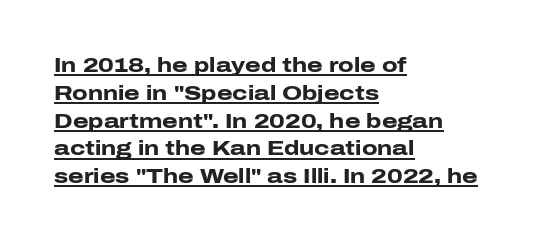
Leading matches the norm, producing a regular column. In terms of letterspacing, this is plain default setting. Visually the block forms a straight wall on the left and a jagged coastline on the right. Typographic density is high because the face is bold. Is there an underline? Yes — a line sits under the letters.
